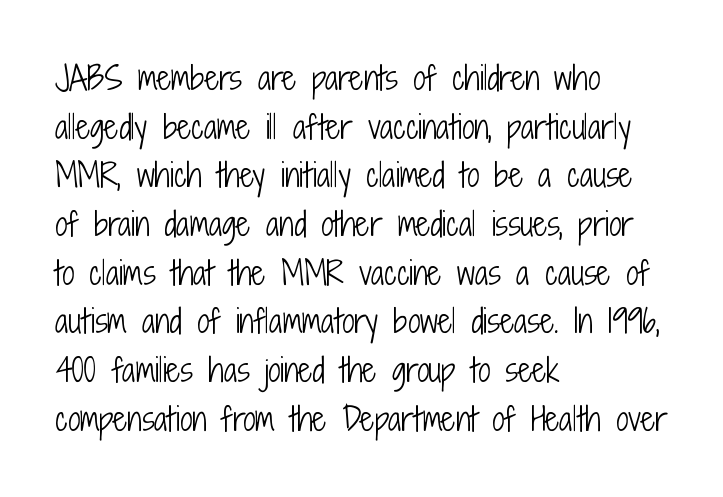
The image shows 31 px light, condensed sans-serif type, upright; set left-aligned, normal line spacing (1.57x), normal letter spacing, not underlined; low stroke contrast and a medium x-height.
